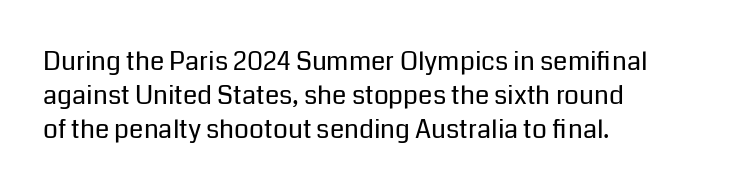
Descenders are the only things crossing below the line. All the whitespace from short lines collects on the right. Characters remain perfectly vertical along every line. The letters sit at their default tracking, neither squeezed nor spread.
